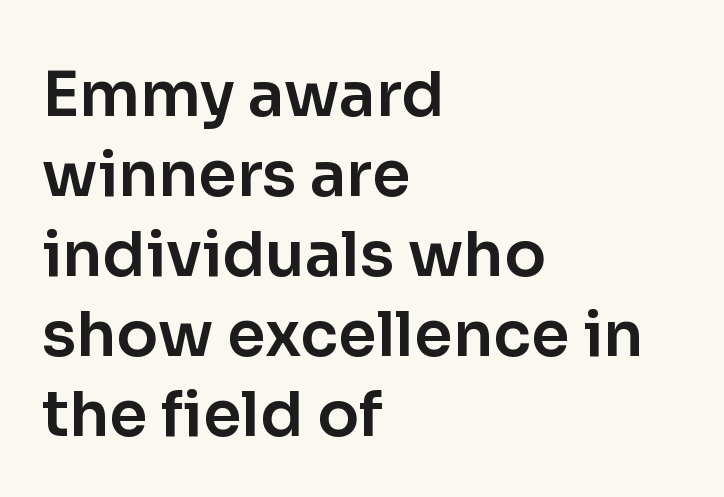
The image shows 62 px sans-serif type, upright; set left-aligned, normal line spacing (1.29x), normal letter spacing, not underlined; low stroke contrast and a medium x-height.
